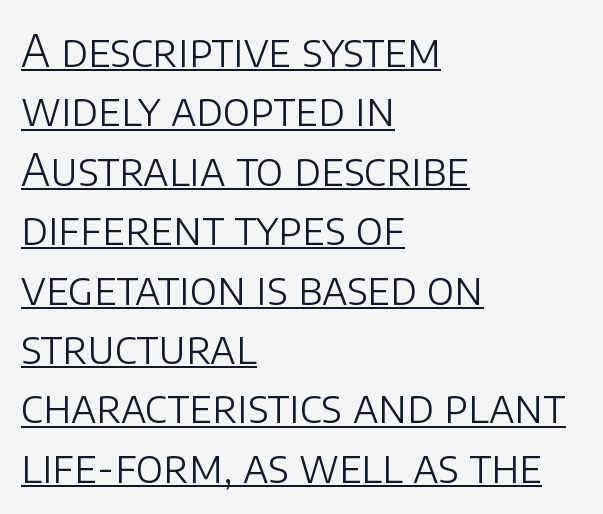
Q: Is the text bold? A: No.
Q: Is the text italic (slanted)? A: No, it is upright.
Q: Is the typeface a serif or a sans-serif typeface? A: Sans-serif.
Q: Is the text underlined? A: Yes.
Q: How is the paragraph aligned? A: Left-aligned.
Q: Is the spacing between letters normal or unusually wide? A: Normal.
Q: Is the spacing between lines tight, normal or loose? A: Normal.
Q: Width (condensed, normal, or wide)? A: Normal.
Q: Stroke contrast? A: Low.
Q: x-height? A: Large.
Q: Monospaced? A: No.
